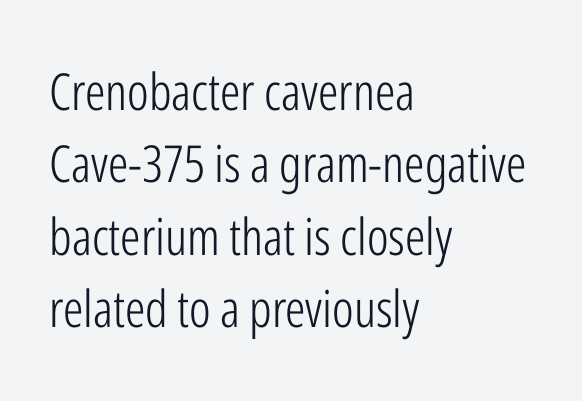
The image shows 51 px light, condensed sans-serif type, upright; set left-aligned, normal line spacing (1.42x), normal letter spacing, not underlined; low stroke contrast and a medium x-height.
